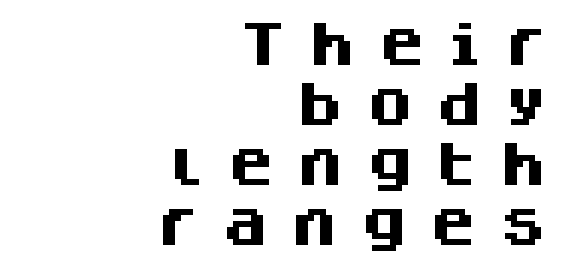
{"serif": "no", "italic": "no", "bold": "yes", "weight": "heavy", "width": "normal", "stroke_contrast": "medium", "x_height": "large", "monospaced": "no", "underline": "no", "align": "right", "line_spacing": "normal", "line_spacing_ratio": 1.25, "letter_spacing": "wide", "letter_spacing_em": 0.45, "glyph_px": 48}
